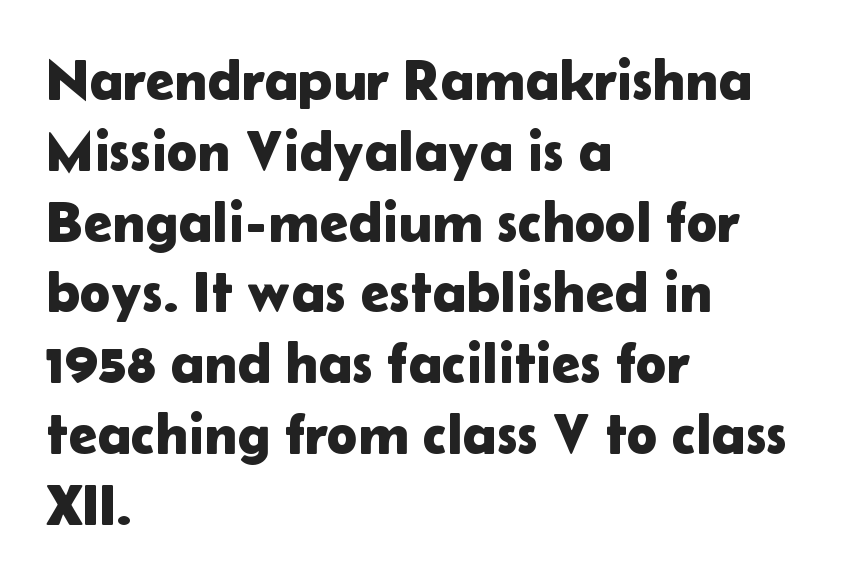
The image shows 58 px sans-serif type, upright; set left-aligned, line spacing 1.22x, normal letter spacing, not underlined; low stroke contrast and a medium x-height.
